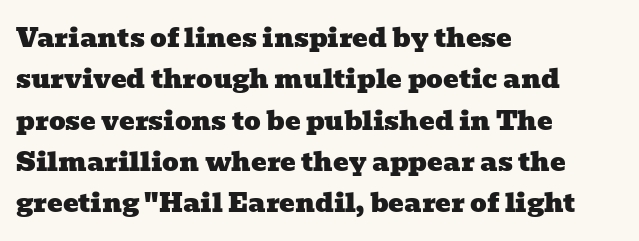
Q: Is the text underlined? A: No.
Q: How is the paragraph aligned? A: Left-aligned.
Q: Is the spacing between letters normal or unusually wide? A: Normal.
Q: Is the spacing between lines tight, normal or loose? A: Normal.
